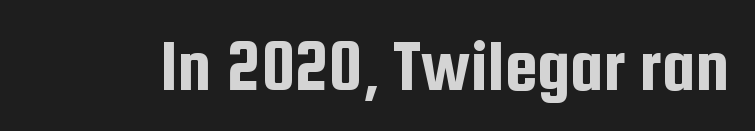
The image shows 74 px condensed sans-serif type, upright; set normal letter spacing, not underlined; low stroke contrast and a medium x-height.
